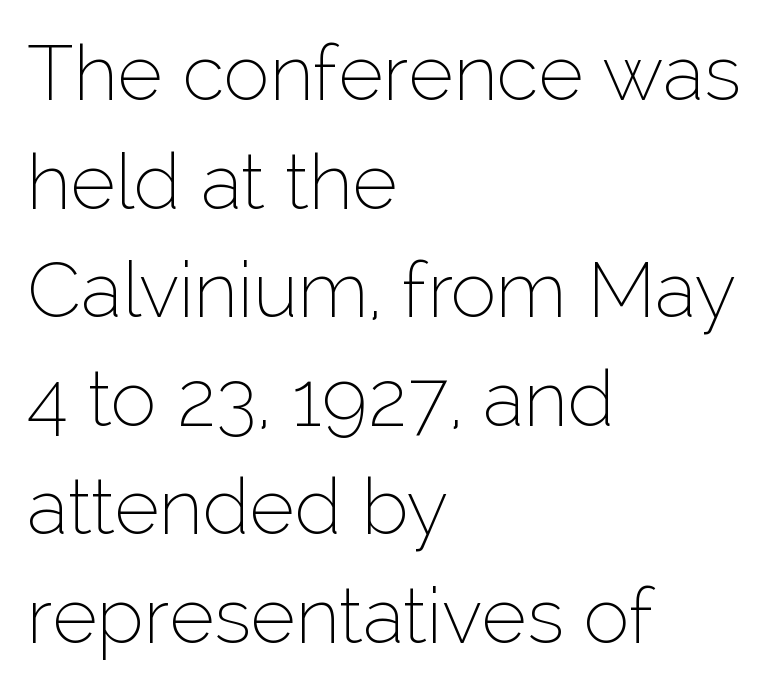
The rendering uses natural spacing where letterforms have individual widths. There is no visible air inserted between adjacent glyphs. This rendering uses left alignment, leaving the right contour irregular. A typesetter would label this face a sans. Underline: absent. The rows are spaced the way most documents space them.
